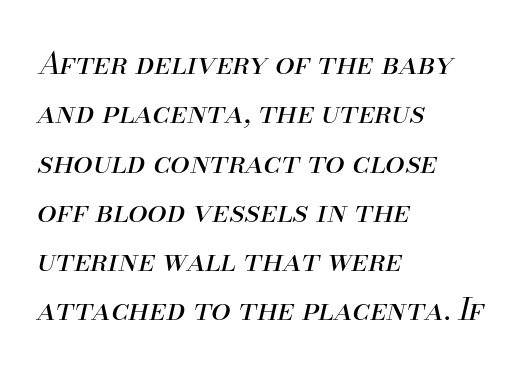
How are the letters spaced? Ordinarily, with no added tracking. The letters advance in unequal steps, a hallmark of proportional type. Underlining? Definitely not there. The compositor pushed each line to the left boundary.
